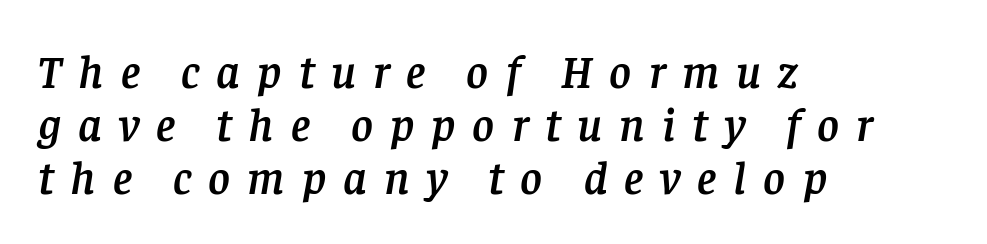
{"serif": "yes", "italic": "yes", "lean": "right", "slant_degrees": 8, "width": "normal", "stroke_contrast": "low", "x_height": "large", "monospaced": "no", "underline": "no", "align": "left", "line_spacing": "tight", "line_spacing_ratio": 1.13, "letter_spacing": "wide", "letter_spacing_em": 0.36, "glyph_px": 47}
